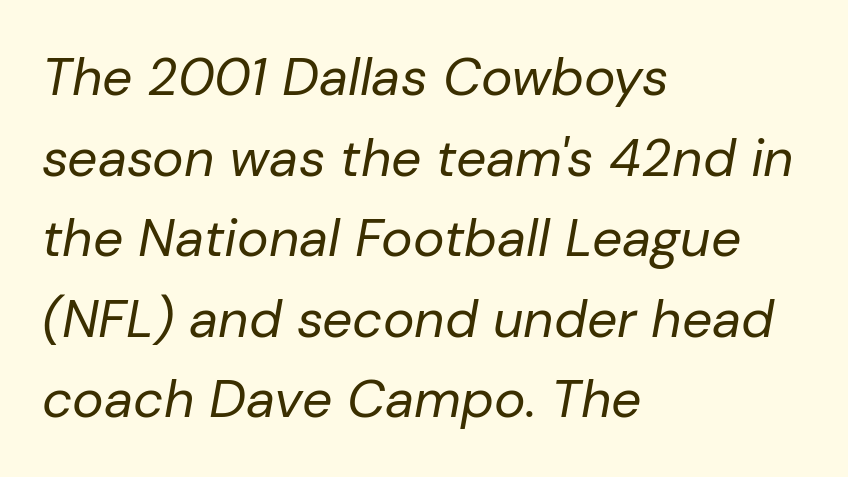
Q: Is the text bold? A: No.
Q: Is the text italic (slanted)? A: Yes, it leans right by about 10 degrees.
Q: Is the text underlined? A: No.
Q: How is the paragraph aligned? A: Left-aligned.
Q: Is the spacing between letters normal or unusually wide? A: Normal.
Q: Is the spacing between lines tight, normal or loose? A: Normal.
Q: Width (condensed, normal, or wide)? A: Normal.
Q: Stroke contrast? A: Low.
Q: x-height? A: Medium.
Q: Monospaced? A: No.
